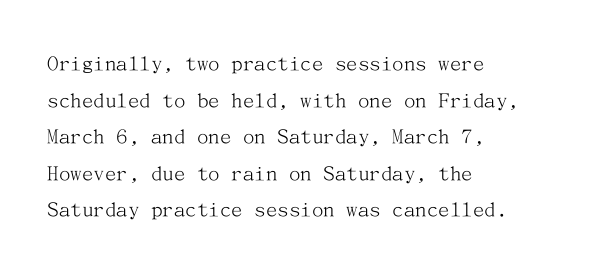
Notice how descenders clear the ascenders below comfortably — that's standard leading. Heft: none added — not bold. Posture: upright roman. The tracking reads as untouched default to a designer's eye. If you drew a ruler down the left edge, every line would touch it.
